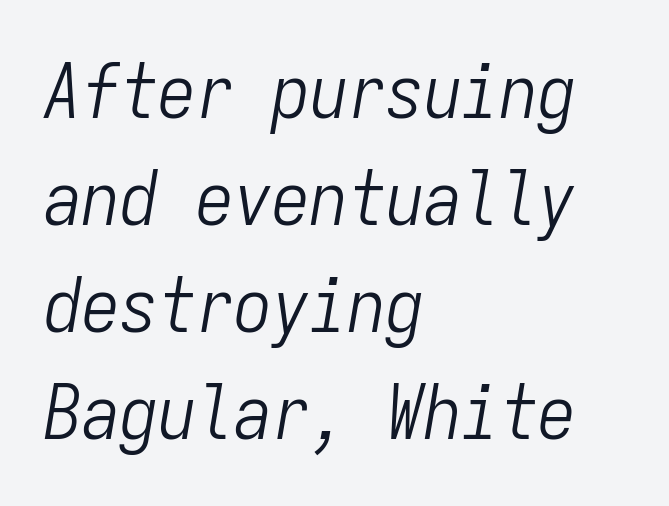
{"italic": "yes", "lean": "right", "slant_degrees": 9, "bold": "no", "weight": "light", "width": "condensed", "stroke_contrast": "low", "x_height": "medium", "monospaced": "yes", "underline": "no", "align": "left", "line_spacing": "normal", "line_spacing_ratio": 1.41, "letter_spacing": "normal", "letter_spacing_em": 0.0, "glyph_px": 76}
